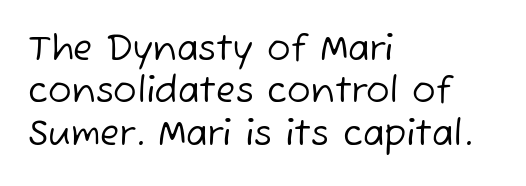
The image shows 35 px regular-weight sans-serif type; set left-aligned, line spacing 1.21x, normal letter spacing, not underlined; low stroke contrast and a medium x-height.
